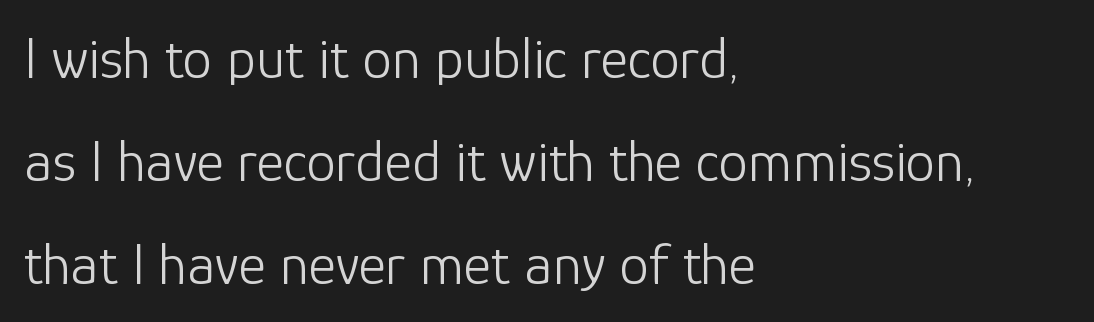
The image shows 59 px light sans-serif type, upright; set left-aligned, line spacing 1.75x, normal letter spacing, not underlined; low stroke contrast and a medium x-height.
